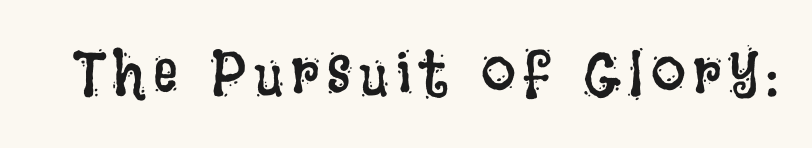
{"italic": "no", "bold": "no", "weight": "regular", "width": "condensed", "stroke_contrast": "low", "x_height": "large", "monospaced": "no", "underline": "no", "glyph_px": 62}
